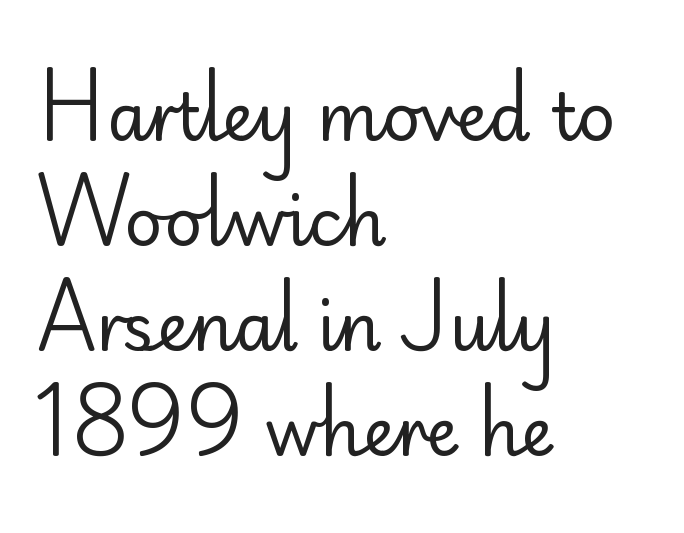
Q: Is the text bold? A: No.
Q: Is the text italic (slanted)? A: No, it is upright.
Q: Is the typeface a serif or a sans-serif typeface? A: Sans-serif.
Q: Is the text underlined? A: No.
Q: How is the paragraph aligned? A: Left-aligned.
Q: Is the spacing between letters normal or unusually wide? A: Normal.
Q: Is the spacing between lines tight, normal or loose? A: Normal.
Q: Width (condensed, normal, or wide)? A: Normal.
Q: Stroke contrast? A: Low.
Q: x-height? A: Small.
Q: Monospaced? A: No.
